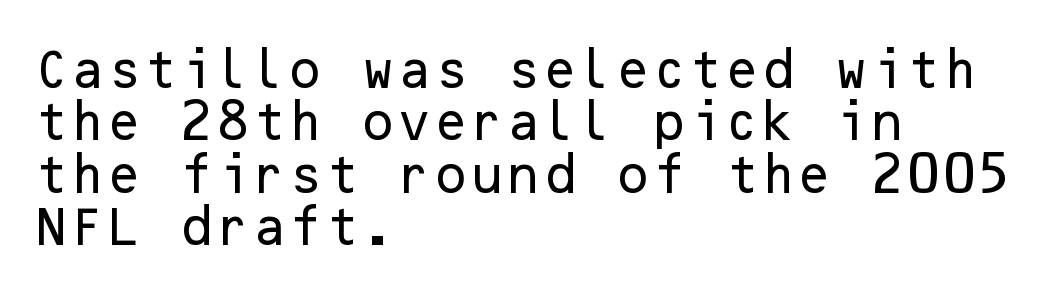
The image shows 42 px sans-serif type, upright; set left-aligned, normal line spacing (1.25x), normal letter spacing, not underlined; low stroke contrast and a medium x-height.
